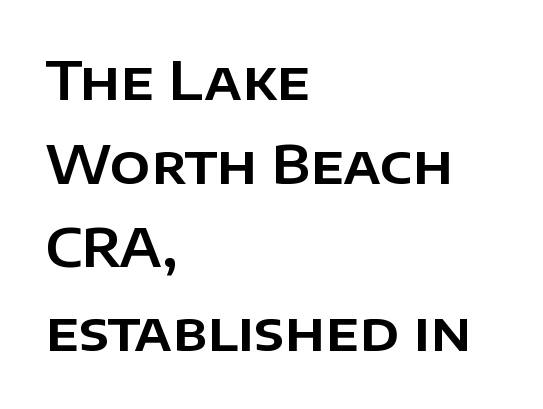
{"serif": "no", "italic": "no", "width": "normal", "stroke_contrast": "low", "x_height": "large", "monospaced": "no", "underline": "no", "align": "left", "line_spacing": "normal", "line_spacing_ratio": 1.58, "letter_spacing": "normal", "letter_spacing_em": 0.0, "glyph_px": 53}
